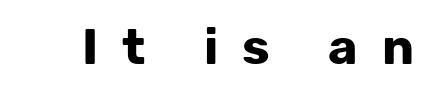
Q: Is the text bold? A: Yes.
Q: Is the text italic (slanted)? A: No, it is upright.
Q: Is the typeface a serif or a sans-serif typeface? A: Sans-serif.
Q: Is the text underlined? A: No.
Q: Is the spacing between letters normal or unusually wide? A: Unusually wide.
Q: Width (condensed, normal, or wide)? A: Normal.
Q: Stroke contrast? A: Low.
Q: x-height? A: Medium.
Q: Monospaced? A: No.
